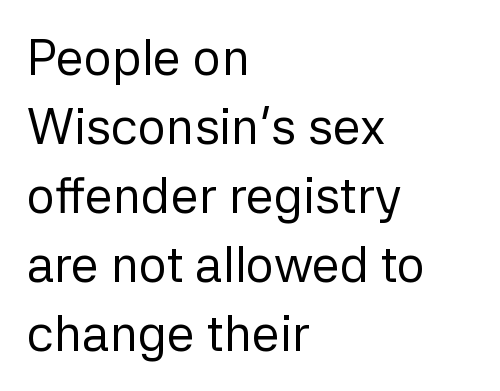
Here the glyphs are tracked normally, forming tight word shapes. These lines were composed using upright roman letters. The compositor pushed each line to the left boundary. A typesetter would call this proportional, since set widths differ per character. This is not heavy type; no bold has been used. The area under the type is left untouched.
